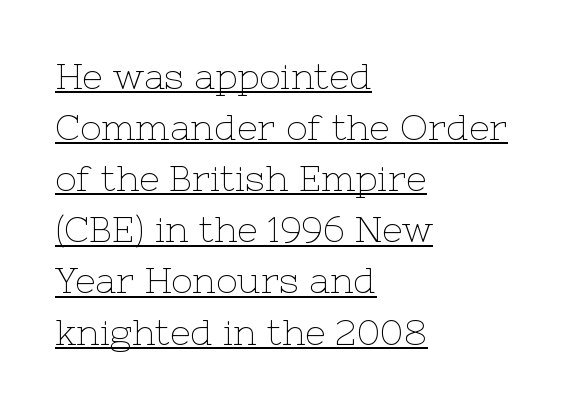
Q: Is the text bold? A: No.
Q: Is the text italic (slanted)? A: No, it is upright.
Q: Is the typeface a serif or a sans-serif typeface? A: Serif.
Q: Is the text underlined? A: Yes.
Q: How is the paragraph aligned? A: Left-aligned.
Q: Is the spacing between letters normal or unusually wide? A: Normal.
Q: Is the spacing between lines tight, normal or loose? A: Normal.
Q: Width (condensed, normal, or wide)? A: Normal.
Q: Stroke contrast? A: Low.
Q: x-height? A: Medium.
Q: Monospaced? A: No.
